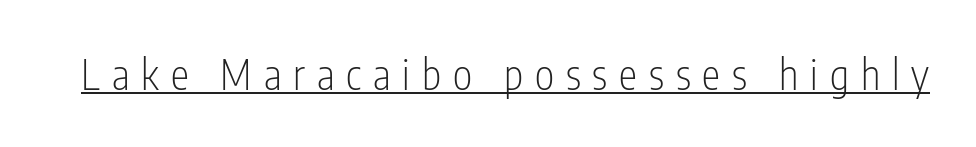
The image shows 41 px light, condensed sans-serif type, upright; set unusually wide letter spacing (+0.29 em), underlined; low stroke contrast and a medium x-height.
